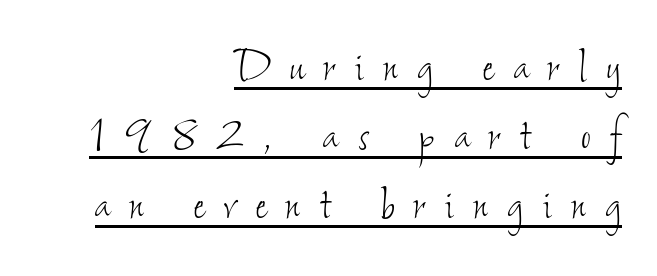
The image shows 53 px thin, condensed type; set right-aligned, normal line spacing (1.3x), unusually wide letter spacing (+0.38 em), underlined; low stroke contrast and a small x-height.
